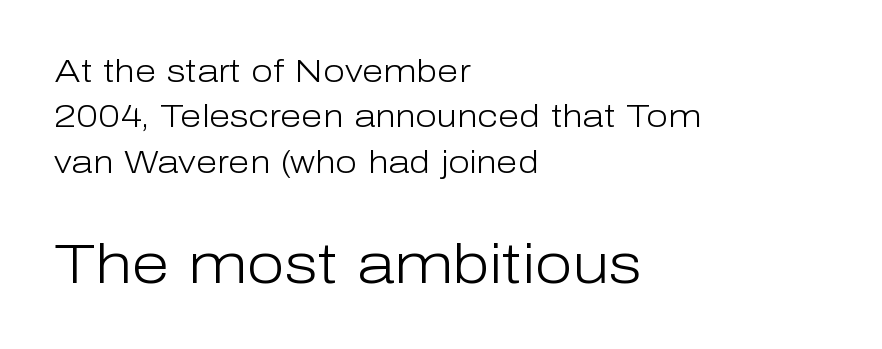
Weight class: somewhere from thin through regular. Tall strokes in this sample are plumb rather than angled. Each letter's strokes conclude bluntly, with no projecting serifs. Each word holds together tightly as a unit, with standard inter-letter gaps.
